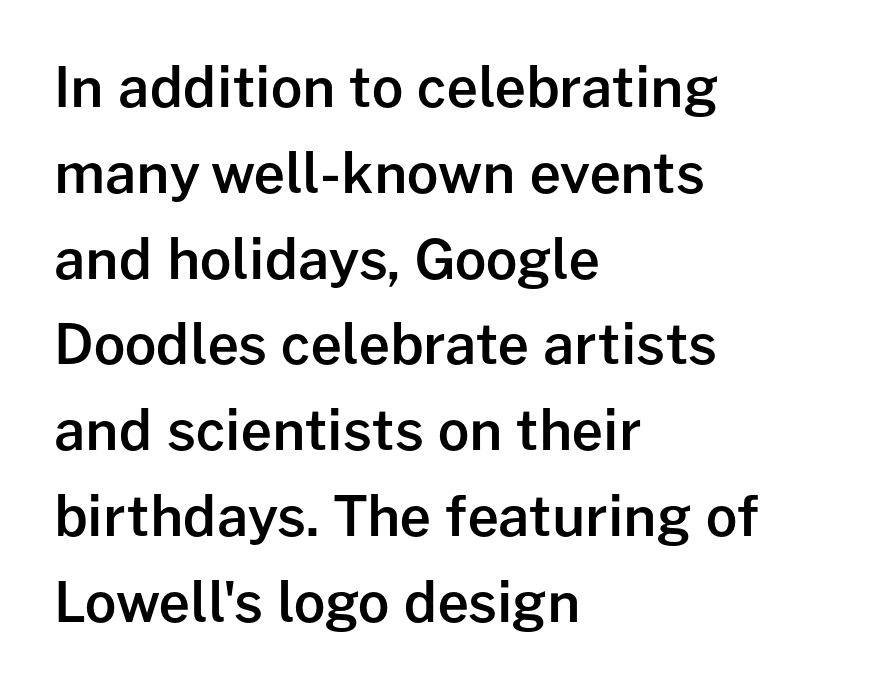
Q: Is the text bold? A: Semi-bold.
Q: Is the text italic (slanted)? A: No, it is upright.
Q: Is the typeface a serif or a sans-serif typeface? A: Sans-serif.
Q: Is the text underlined? A: No.
Q: How is the paragraph aligned? A: Left-aligned.
Q: Is the spacing between letters normal or unusually wide? A: Normal.
Q: Is the spacing between lines tight, normal or loose? A: Normal.
Q: Width (condensed, normal, or wide)? A: Normal.
Q: Stroke contrast? A: Low.
Q: x-height? A: Medium.
Q: Monospaced? A: No.
